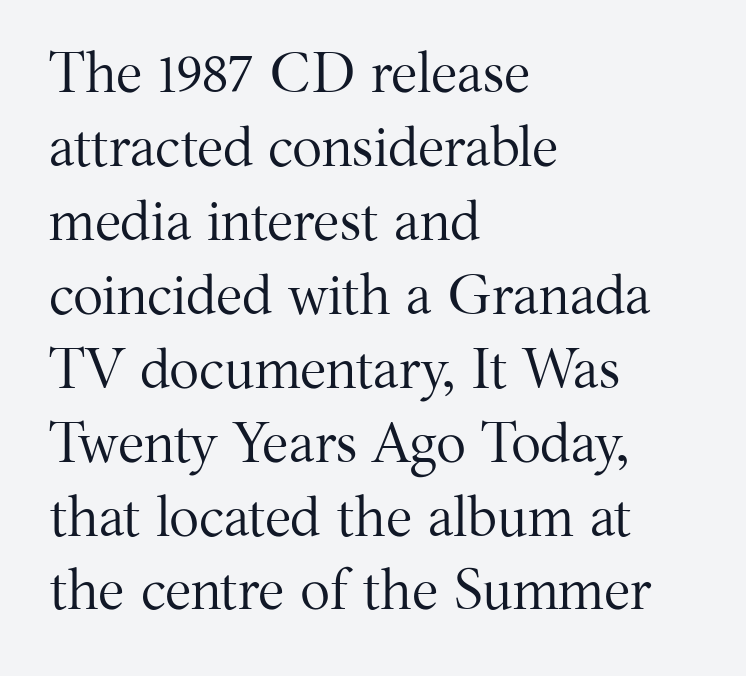
{"serif": "yes", "italic": "no", "bold": "no", "weight": "regular", "width": "normal", "stroke_contrast": "medium", "x_height": "medium", "monospaced": "no", "underline": "no", "align": "left", "line_spacing": "normal", "line_spacing_ratio": 1.32, "letter_spacing": "normal", "letter_spacing_em": 0.0, "glyph_px": 56}
